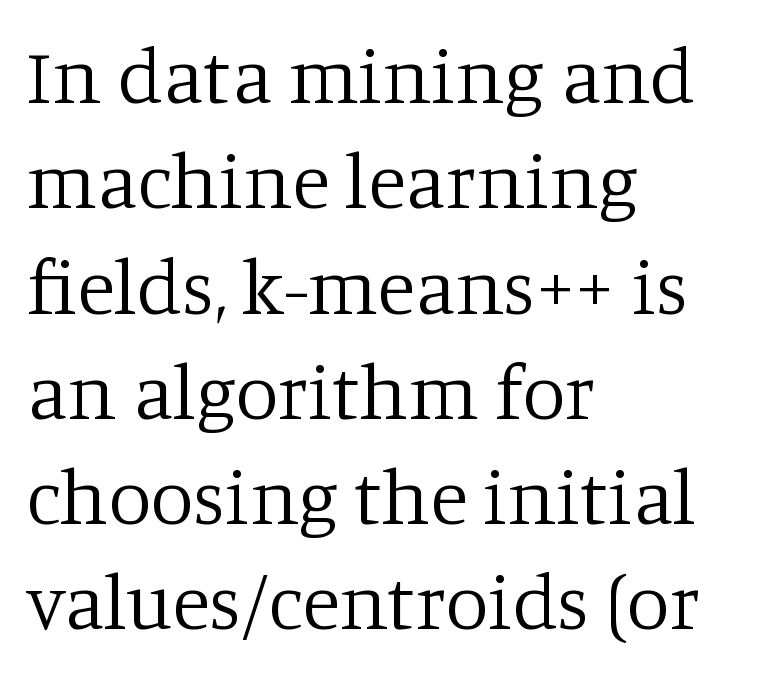
{"serif": "yes", "italic": "no", "bold": "no", "weight": "regular", "width": "normal", "stroke_contrast": "low", "x_height": "large", "monospaced": "no", "underline": "no", "align": "left", "line_spacing": "normal", "line_spacing_ratio": 1.35, "letter_spacing": "normal", "letter_spacing_em": 0.0, "glyph_px": 78}
